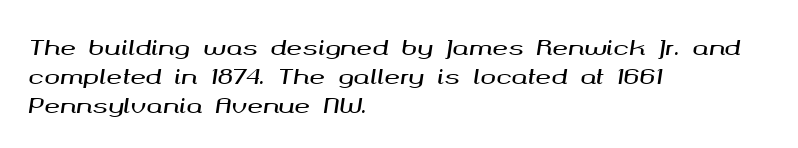
This sample uses an oblique cut, with every glyph tilted off the vertical. Every row of glyphs begins at an identical x-position on the left. How would I describe the line gaps? Plain and ordinary. Words float on clear page, feet unadorned. The letterforms sit shoulder to shoulder at normal distance.
